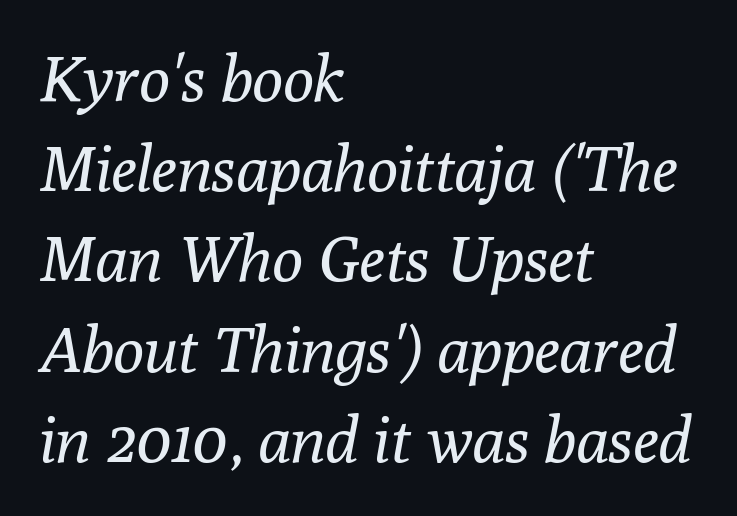
{"serif": "yes", "italic": "yes", "lean": "right", "slant_degrees": 10, "bold": "no", "weight": "regular", "width": "normal", "stroke_contrast": "low", "x_height": "medium", "monospaced": "no", "underline": "no", "align": "left", "line_spacing": "normal", "line_spacing_ratio": 1.41, "letter_spacing": "normal", "letter_spacing_em": 0.0, "glyph_px": 64}
